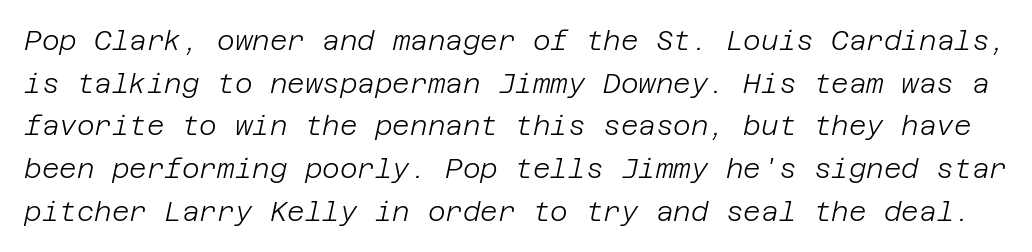
Glance below the letters and you will spot only blank space. The text carries the slant typical of an italic or oblique font. Caption: face not bold, strokes unweighted. Compared with typical paragraphs, the rows here are spaced about the same. A typesetter would call this zero additional tracking.
